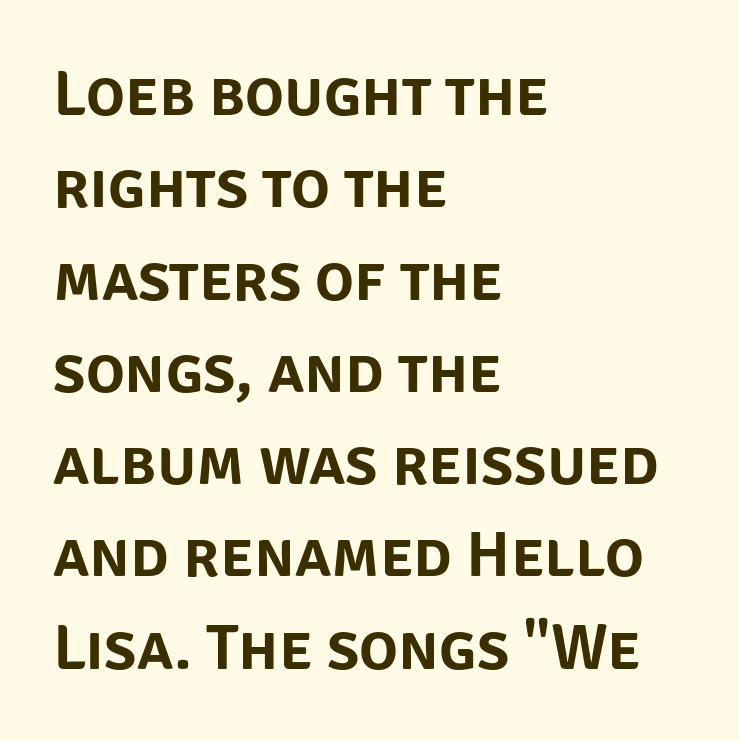
{"serif": "no", "italic": "no", "width": "normal", "stroke_contrast": "low", "x_height": "large", "monospaced": "no", "underline": "no", "align": "left", "line_spacing": "normal", "line_spacing_ratio": 1.42, "letter_spacing": "normal", "letter_spacing_em": 0.0, "glyph_px": 65}
